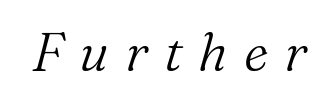
The image shows 53 px light serif type, italic (leaning right); set unusually wide letter spacing (+0.3 em), not underlined; medium stroke contrast and a medium x-height.
